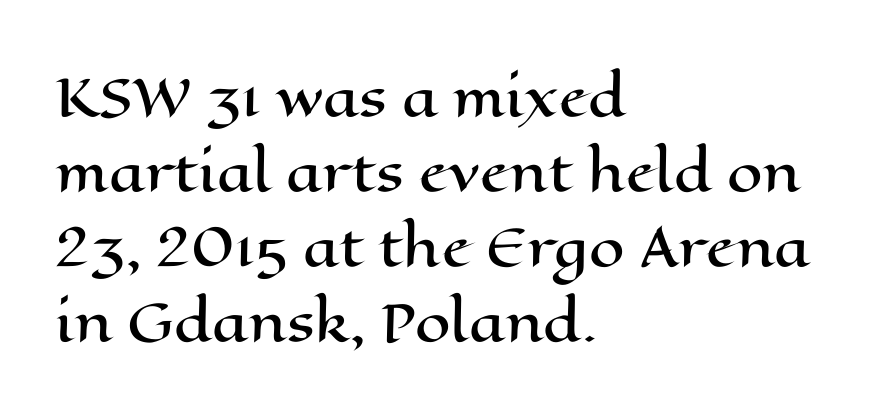
{"italic": "no", "width": "wide", "stroke_contrast": "high", "x_height": "medium", "monospaced": "no", "underline": "no", "align": "left", "line_spacing": "normal", "line_spacing_ratio": 1.47, "letter_spacing": "normal", "letter_spacing_em": 0.0, "glyph_px": 51}
